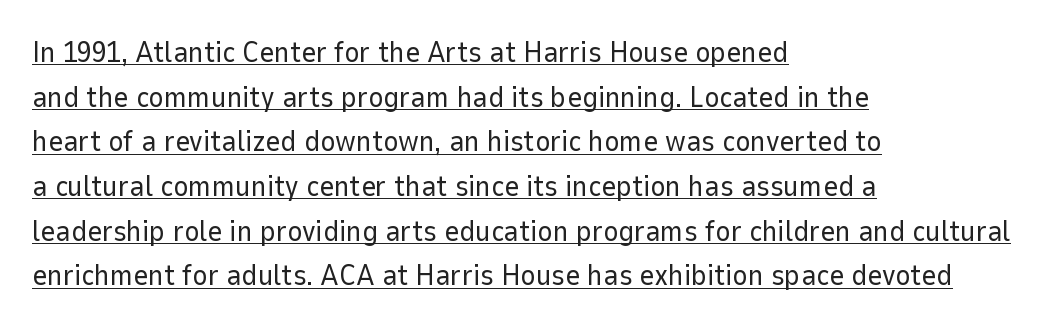
Each line starts at the same left margin while the right side varies. Every character sits straight up, as roman type does. The passage shown is typeset with a sans-serif family. The passage shown is underscored from start to finish. Honestly, the row spacing looks completely unremarkable. Short note: letters normally spaced.
